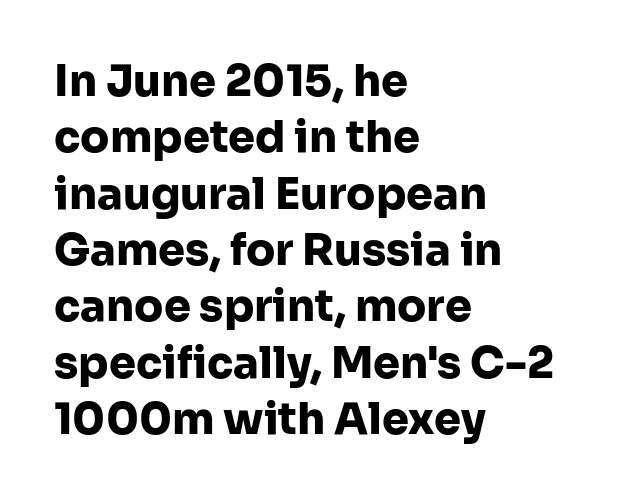
Q: Is the text bold? A: Yes.
Q: Is the text italic (slanted)? A: No, it is upright.
Q: Is the typeface a serif or a sans-serif typeface? A: Sans-serif.
Q: Is the text underlined? A: No.
Q: How is the paragraph aligned? A: Left-aligned.
Q: Is the spacing between letters normal or unusually wide? A: Normal.
Q: Is the spacing between lines tight, normal or loose? A: Normal.
Q: Width (condensed, normal, or wide)? A: Normal.
Q: Stroke contrast? A: Low.
Q: x-height? A: Medium.
Q: Monospaced? A: No.
